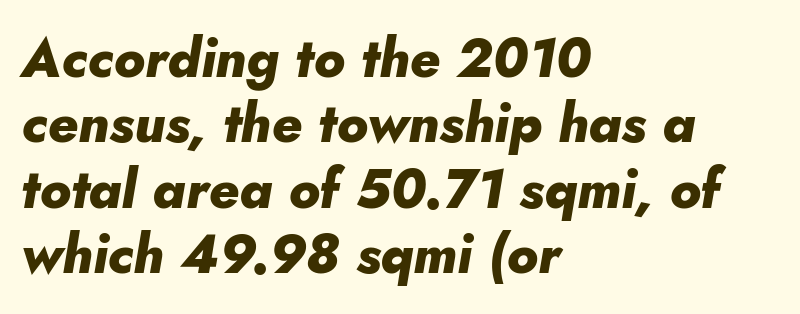
The image shows 54 px heavy type, italic (leaning right); set left-aligned, line spacing 1.21x, normal letter spacing, not underlined; low stroke contrast and a small x-height.
